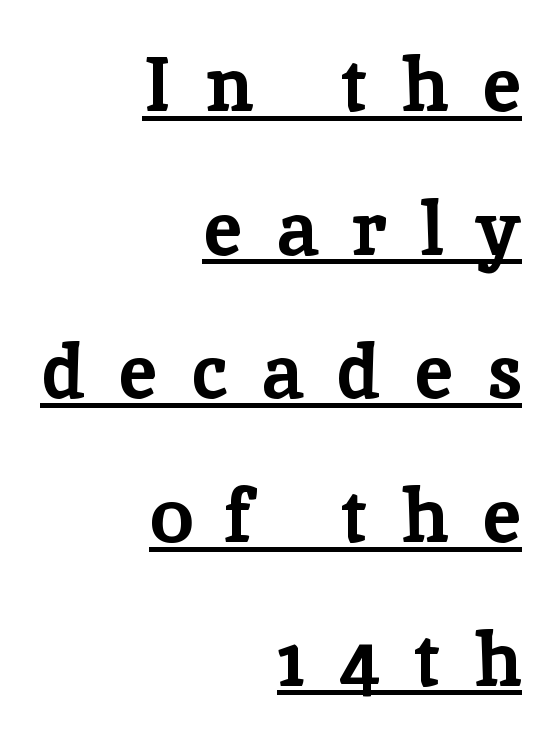
The image shows 76 px bold serif type, upright; set right-aligned, line spacing 1.89x, unusually wide letter spacing (+0.45 em), underlined; low stroke contrast and a medium x-height.
